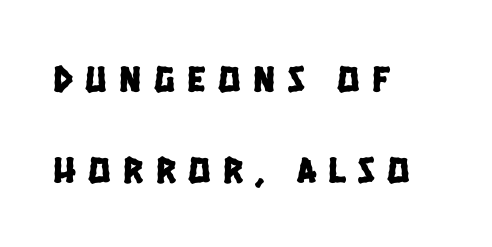
The image shows 37 px condensed sans-serif type; set left-aligned, loose line spacing (2.47x), unusually wide letter spacing (+0.34 em), not underlined; low stroke contrast and a large x-height.
